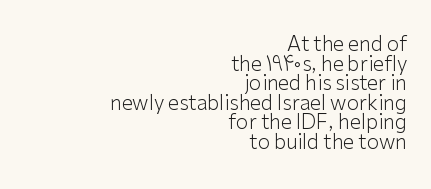
{"italic": "no", "bold": "no", "underline": "no", "align": "right", "line_spacing": "tight", "line_spacing_ratio": 0.98, "letter_spacing": "normal", "letter_spacing_em": 0.0, "glyph_px": 20}
